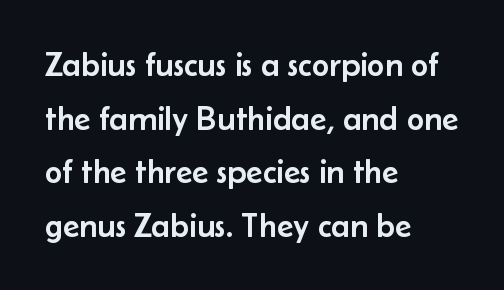
Q: Is the text italic (slanted)? A: No, it is upright.
Q: Is the typeface a serif or a sans-serif typeface? A: Sans-serif.
Q: Is the text underlined? A: No.
Q: How is the paragraph aligned? A: Left-aligned.
Q: Is the spacing between letters normal or unusually wide? A: Normal.
Q: Is the spacing between lines tight, normal or loose? A: Normal.
Q: Width (condensed, normal, or wide)? A: Normal.
Q: Stroke contrast? A: Low.
Q: x-height? A: Small.
Q: Monospaced? A: No.
